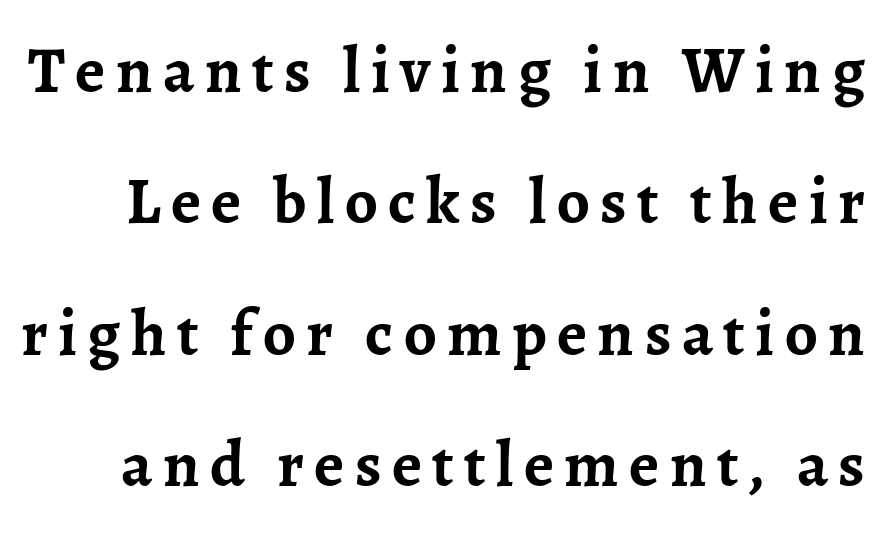
The rendering uses a large line-height, opening up the rows. The typography opts for an upright posture over an oblique one. Underline: absent. Stroke thickness is high; the sample reads as a true bold. Stroke terminals: seriffed. Varying glyph widths throughout — classic text-font behaviour.
